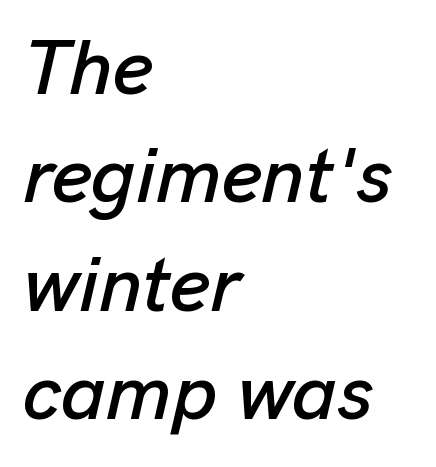
{"italic": "yes", "lean": "right", "slant_degrees": 13, "width": "normal", "stroke_contrast": "low", "x_height": "medium", "monospaced": "no", "underline": "no", "align": "left", "line_spacing": "normal", "line_spacing_ratio": 1.39, "letter_spacing": "normal", "letter_spacing_em": 0.0, "glyph_px": 78}
